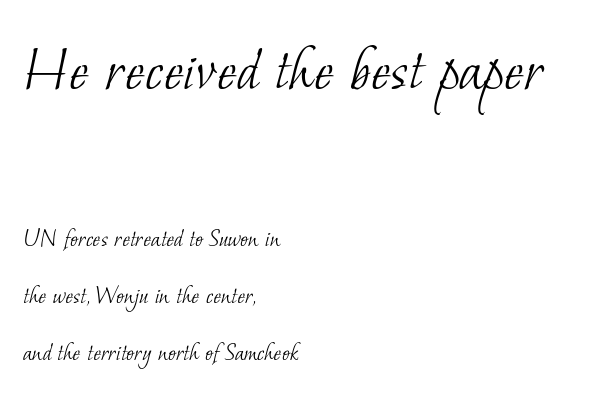
Q: Is the text bold? A: No.
Q: Is the typeface a serif or a sans-serif typeface? A: Serif.
Q: Is the text underlined? A: No.
Q: How is the paragraph aligned? A: Left-aligned.
Q: Is the spacing between letters normal or unusually wide? A: Normal.
Q: Is the spacing between lines tight, normal or loose? A: Loose.
Q: Which block of text is set in a larger size, the first (top) or the second (bottom)? A: The first (top) one.
Q: Width (condensed, normal, or wide)? A: Normal.
Q: Stroke contrast? A: Low.
Q: x-height? A: Small.
Q: Monospaced? A: No.
